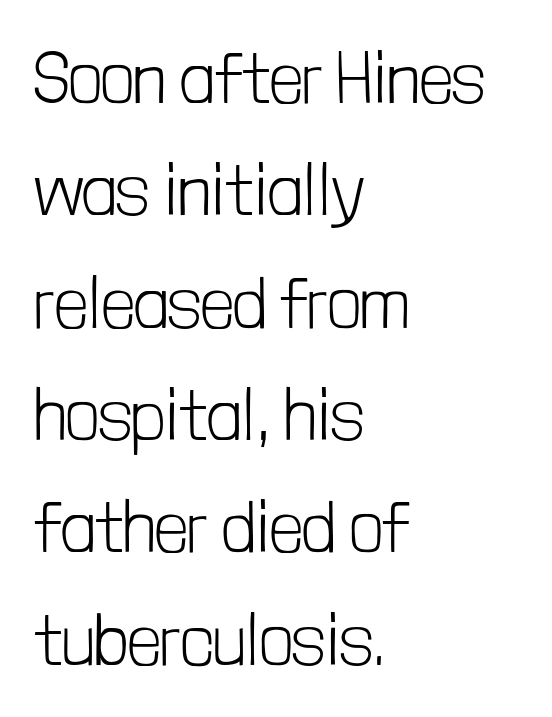
The image shows 72 px light, condensed sans-serif type, upright; set left-aligned, normal line spacing (1.56x), normal letter spacing, not underlined; low stroke contrast and a medium x-height.
